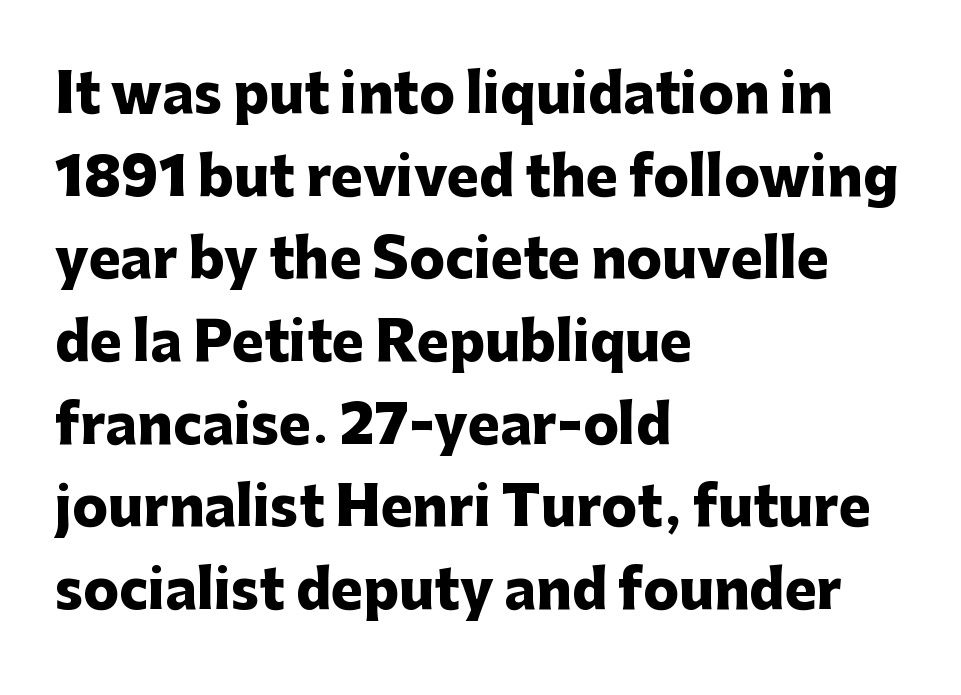
{"serif": "no", "italic": "no", "bold": "yes", "weight": "heavy", "width": "normal", "stroke_contrast": "low", "x_height": "medium", "monospaced": "no", "underline": "no", "align": "left", "line_spacing": "normal", "line_spacing_ratio": 1.56, "letter_spacing": "normal", "letter_spacing_em": 0.0, "glyph_px": 53}
